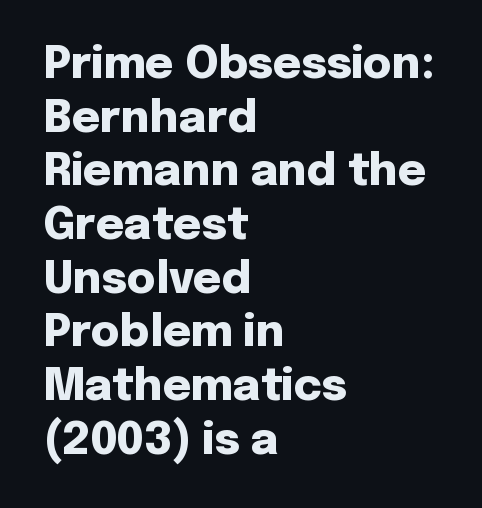
{"serif": "no", "italic": "no", "bold": "yes", "weight": "heavy", "width": "normal", "stroke_contrast": "low", "x_height": "medium", "monospaced": "no", "underline": "no", "align": "left", "line_spacing_ratio": 1.22, "letter_spacing": "normal", "letter_spacing_em": 0.0, "glyph_px": 44}
